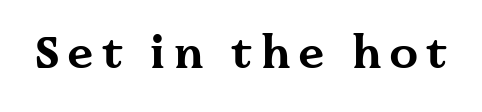
The letters advance in unequal steps, a hallmark of proportional type. Bare-footed words on every line. Old-style or modern, the face here clearly has serifs. If you drew a line through each stem, it would be perfectly vertical.
